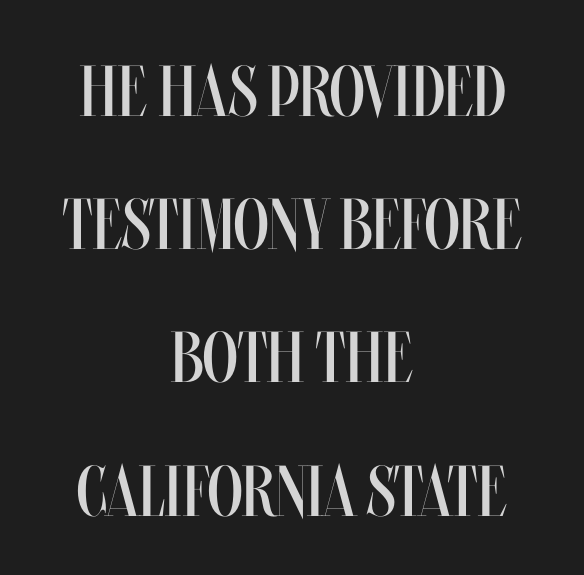
The image shows 72 px regular-weight, condensed type, upright; set centered, line spacing 1.85x, normal letter spacing, not underlined; medium stroke contrast and a large x-height.
